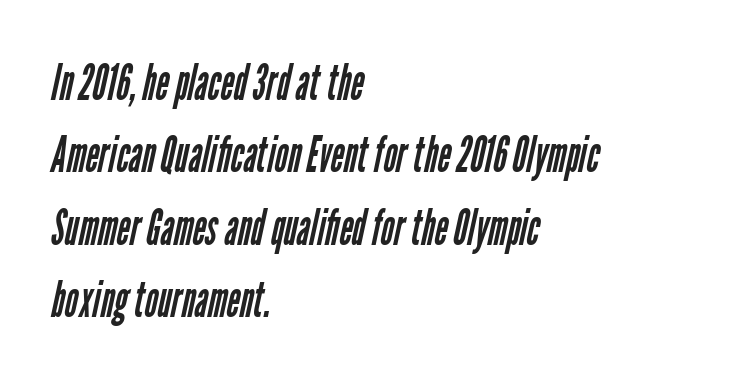
{"serif": "no", "bold": "no", "weight": "regular", "width": "condensed", "stroke_contrast": "low", "x_height": "medium", "monospaced": "no", "underline": "no", "align": "left", "line_spacing": "normal", "line_spacing_ratio": 1.42, "letter_spacing": "normal", "letter_spacing_em": 0.0, "glyph_px": 51}
